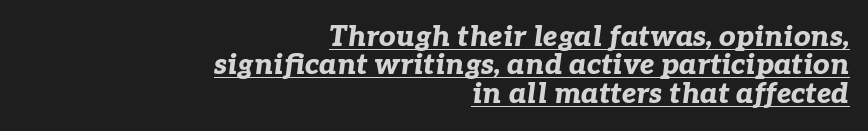
Notice how the passage keeps a crisp vertical edge on the right only. In terms of weight, the rendering is a true, heavy bold. Is this a fixed-width face? No — the glyphs have proportional, varying widths. Leading: reduced. The rendered words wear a rule along their underside. Characters follow at the spacing the type designer built in.
